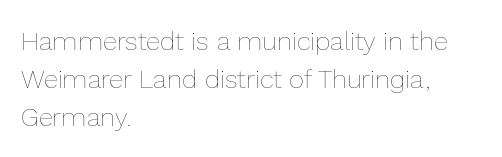
The vertical gap from one line to the next is medium. Quick note: underline off. The characters are drawn with everyday or finer stroke widths. A typesetter would mark this as roman, not italic. Caption: multi-line text, flush left, ragged right.
